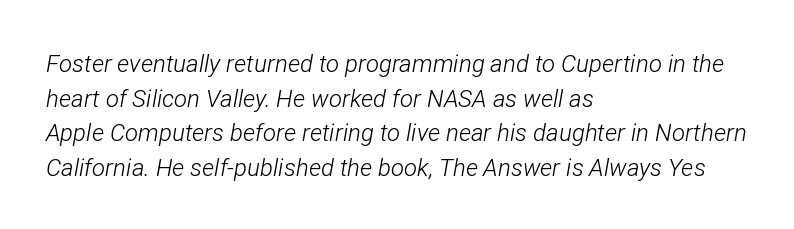
{"italic": "yes", "lean": "right", "slant_degrees": 12, "bold": "no", "underline": "no", "align": "left", "line_spacing": "normal", "line_spacing_ratio": 1.44, "letter_spacing": "normal", "letter_spacing_em": 0.0, "glyph_px": 24}
